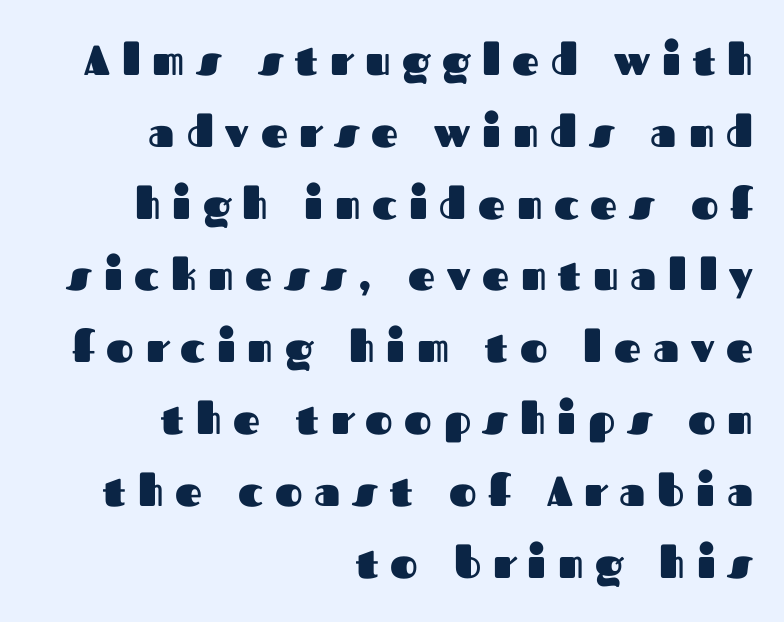
{"serif": "no", "italic": "no", "bold": "yes", "weight": "heavy", "width": "normal", "stroke_contrast": "medium", "x_height": "medium", "monospaced": "no", "underline": "no", "align": "right", "line_spacing_ratio": 1.71, "letter_spacing": "wide", "letter_spacing_em": 0.28, "glyph_px": 42}
